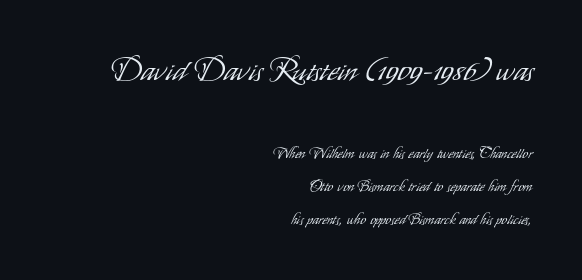
Compared with a typical body face, this is equally light or lighter still. Nothing unusual about the tracking: characters are spaced as the font intends. This sample is right-justified, so line beginnings fall wherever the words allow. The lines are spread far apart with generous leading.
